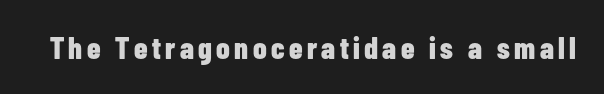
Is this a sans? Yes — the strokes have no serifs. The strip under each line holds only bare page. Typographic density is high because the face is bold. Rendered with straight, roman letterforms. Think of a printed novel: that variable character pitch is what you see here.
